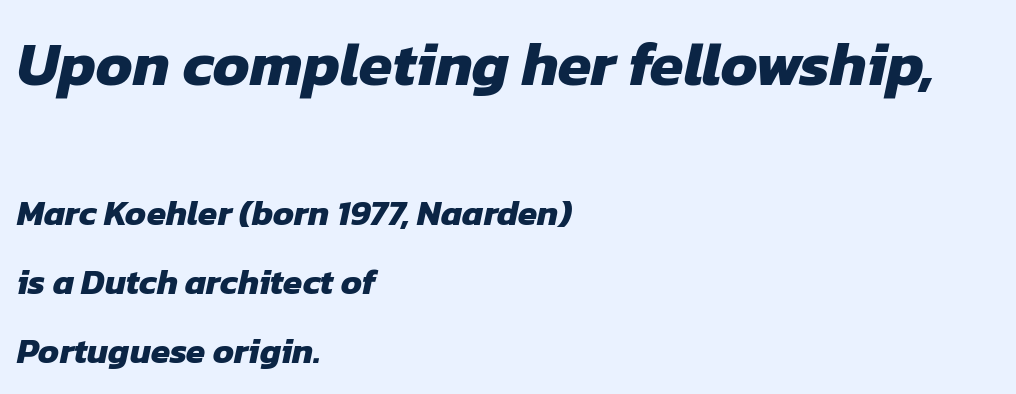
The lines are spread far apart with generous leading. Horizontally, the lines are justified to the leading edge only. These lines keep a tight, regular rhythm from letter to letter. Compared with an ordinary text face, these strokes are far heavier — a full bold. The face used here is proportionally spaced, like ordinary book or web type.
